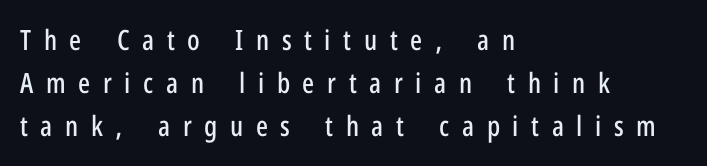
The rendering uses natural spacing where letterforms have individual widths. Letterform terminals end flat and unadorned throughout the passage. Someone cranked the tracking dial way up on this one. Descenders are the only things crossing below the line.
